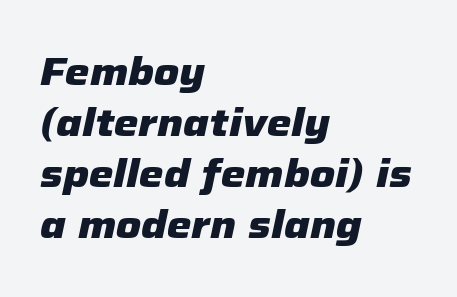
This sample has the flowing, uneven cadence of proportional lettering. Bold? Absolutely — the strokes are thick and heavy. Quick note: underline off. These lines were composed using italics. Here the glyphs are tracked normally, forming tight word shapes.
